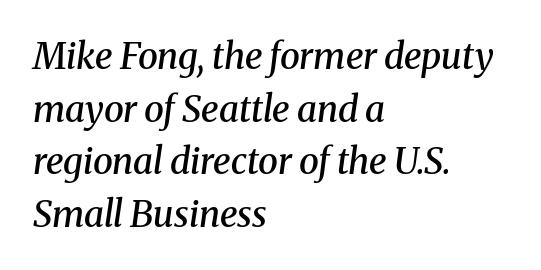
Rows of type keep a routine distance in the vertical direction. Note the varied advance widths — an 'i' is clearly narrower than an 'm'. Notice how the stems are inclined rather than vertical — that's the hallmark of italics. Inter-character spacing is left at the font's built-in metrics. Look at the stroke-to-counter ratio: somewhat heavy, a semibold.
